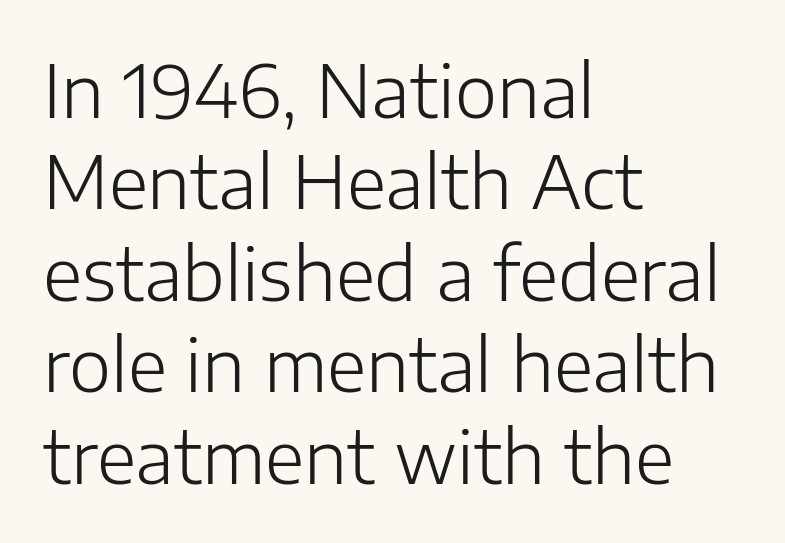
The image shows 72 px light sans-serif type, upright; set left-aligned, normal line spacing (1.27x), normal letter spacing, not underlined; low stroke contrast and a medium x-height.
